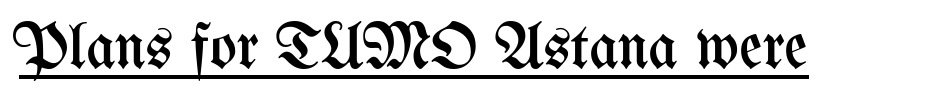
These lines keep a tight, regular rhythm from letter to letter. Note the varied advance widths — an 'i' is clearly narrower than an 'm'. Style check: upright. Underlined type.
